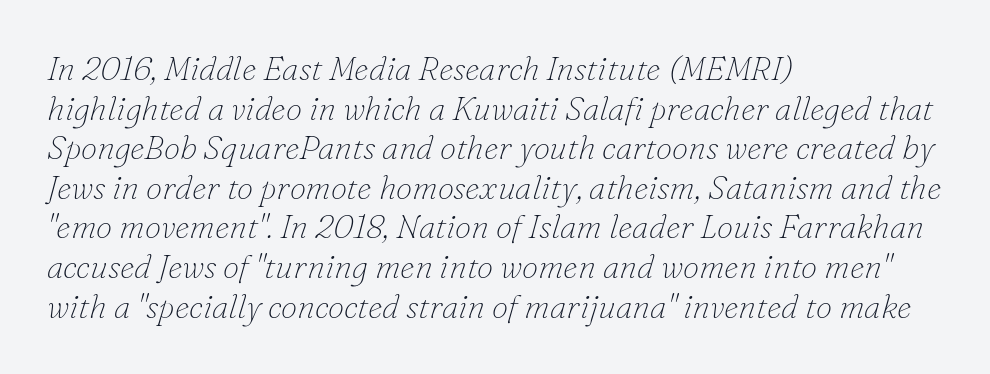
The image shows 33 px thin serif type, italic (leaning right); set left-aligned, line spacing 1.2x, normal letter spacing, not underlined; low stroke contrast and a small x-height.
